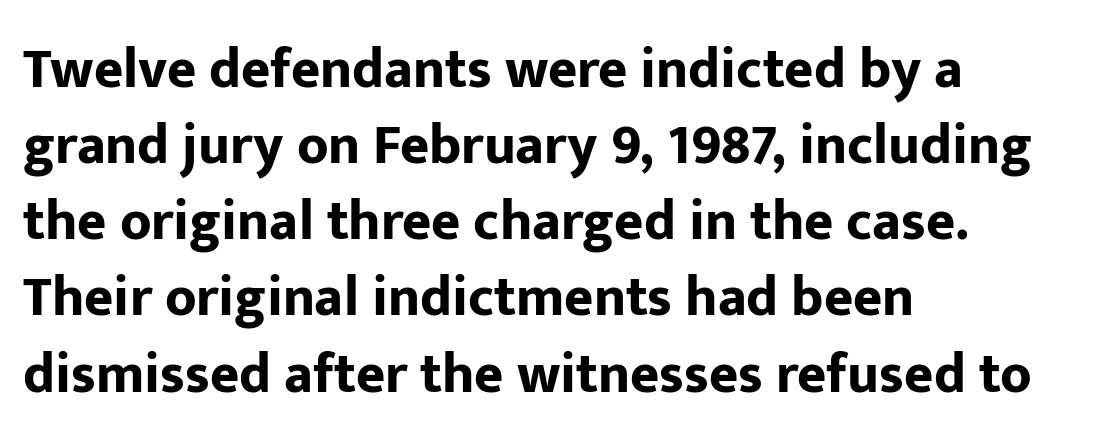
The image shows 56 px bold sans-serif type, upright; set left-aligned, normal line spacing (1.36x), normal letter spacing, not underlined; low stroke contrast and a medium x-height.
